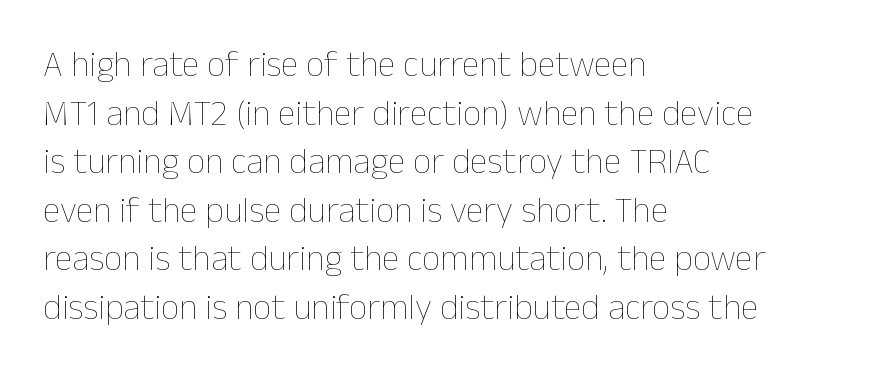
Q: Is the text bold? A: No.
Q: Is the text italic (slanted)? A: No, it is upright.
Q: Is the text underlined? A: No.
Q: How is the paragraph aligned? A: Left-aligned.
Q: Is the spacing between letters normal or unusually wide? A: Normal.
Q: Is the spacing between lines tight, normal or loose? A: Normal.
Q: Width (condensed, normal, or wide)? A: Normal.
Q: Stroke contrast? A: Low.
Q: x-height? A: Medium.
Q: Monospaced? A: No.
